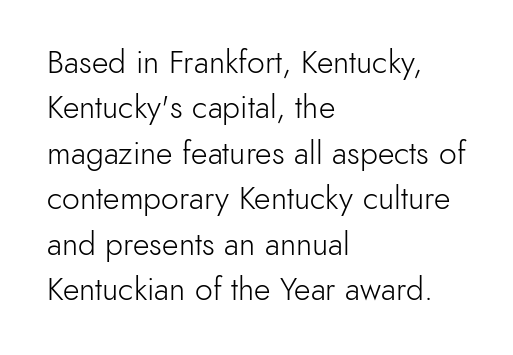
Q: Is the text bold? A: No.
Q: Is the text italic (slanted)? A: No, it is upright.
Q: Is the typeface a serif or a sans-serif typeface? A: Sans-serif.
Q: Is the text underlined? A: No.
Q: How is the paragraph aligned? A: Left-aligned.
Q: Is the spacing between letters normal or unusually wide? A: Normal.
Q: Is the spacing between lines tight, normal or loose? A: Normal.
Q: Width (condensed, normal, or wide)? A: Normal.
Q: x-height? A: Small.
Q: Monospaced? A: No.
